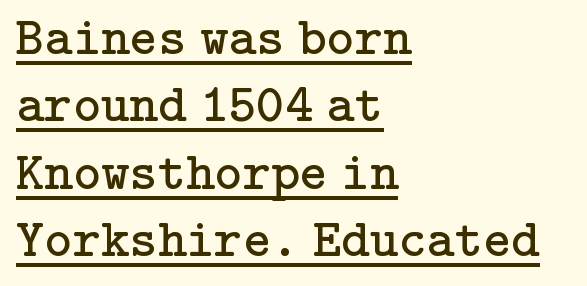
Q: Is the text bold? A: No.
Q: Is the text italic (slanted)? A: No, it is upright.
Q: Is the typeface a serif or a sans-serif typeface? A: Serif.
Q: Is the text underlined? A: Yes.
Q: How is the paragraph aligned? A: Left-aligned.
Q: Is the spacing between letters normal or unusually wide? A: Normal.
Q: Is the spacing between lines tight, normal or loose? A: Normal.
Q: Width (condensed, normal, or wide)? A: Normal.
Q: Stroke contrast? A: Low.
Q: x-height? A: Medium.
